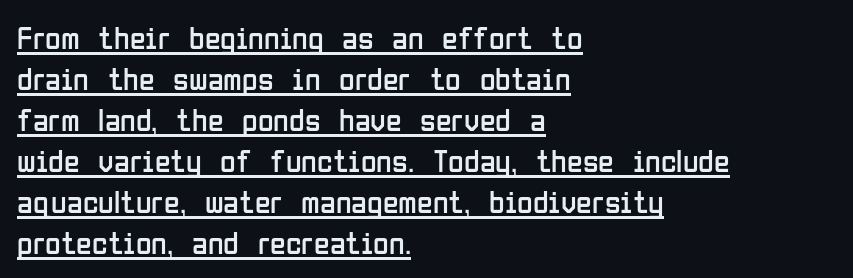
{"serif": "no", "italic": "no", "bold": "no", "weight": "regular", "width": "condensed", "stroke_contrast": "low", "x_height": "medium", "monospaced": "no", "underline": "yes", "align": "left", "line_spacing": "normal", "line_spacing_ratio": 1.28, "letter_spacing": "normal", "letter_spacing_em": 0.0, "glyph_px": 32}
